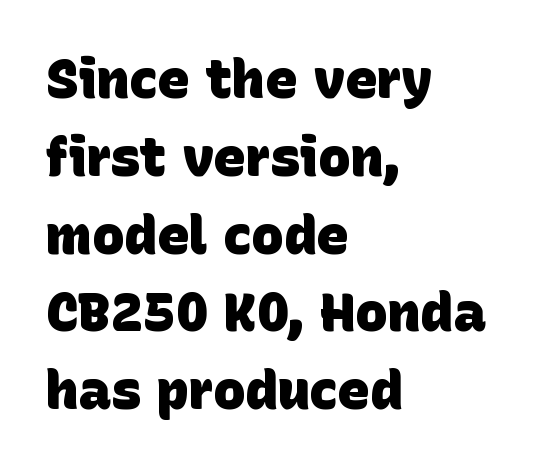
{"serif": "no", "bold": "yes", "weight": "heavy", "width": "normal", "stroke_contrast": "low", "x_height": "large", "monospaced": "no", "underline": "no", "align": "left", "line_spacing": "normal", "line_spacing_ratio": 1.44, "letter_spacing": "normal", "letter_spacing_em": 0.0, "glyph_px": 54}
